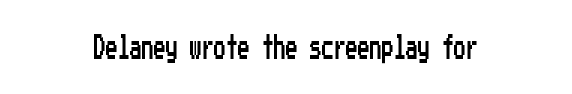
Q: Is the text italic (slanted)? A: No, it is upright.
Q: Is the text underlined? A: No.
Q: Is the spacing between letters normal or unusually wide? A: Normal.
